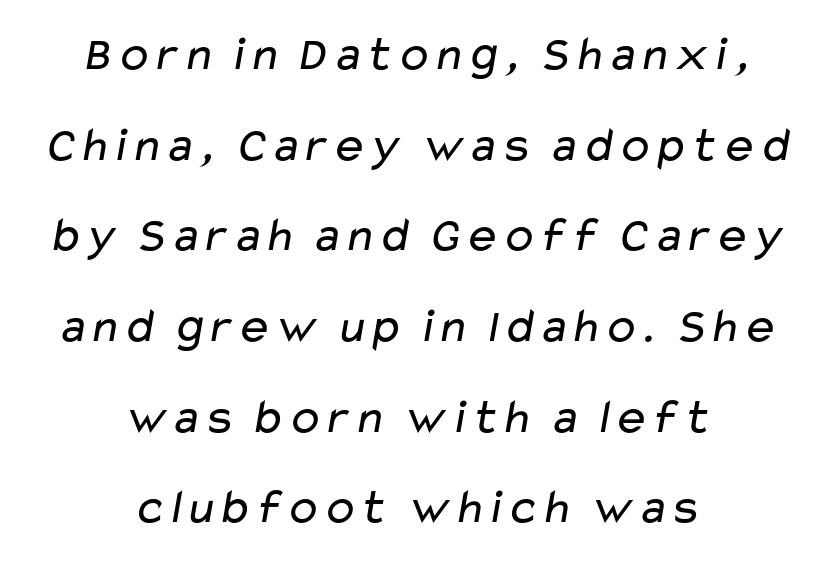
{"serif": "no", "bold": "no", "weight": "regular", "width": "wide", "stroke_contrast": "low", "x_height": "medium", "monospaced": "no", "underline": "no", "align": "center", "line_spacing_ratio": 1.85, "letter_spacing": "normal", "letter_spacing_em": 0.0, "glyph_px": 49}
